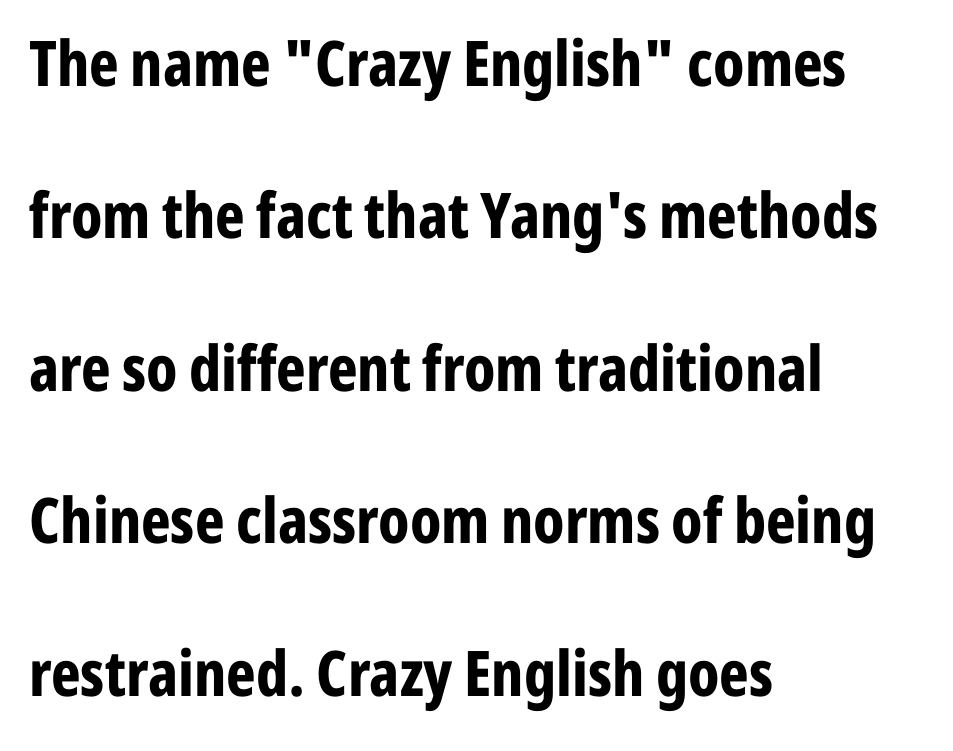
Where is the straight margin? On the left. Designer's note — italics off, roman on. Honestly, the rows look like they've been pulled way apart. The designer went with a sans here, leaving each stem footless. Summary of weight: heavy, a full bold.
